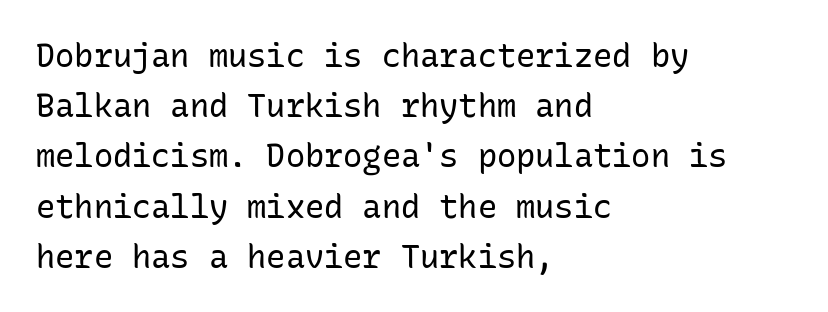
Q: Is the text bold? A: No.
Q: Is the text italic (slanted)? A: No, it is upright.
Q: Is the typeface a serif or a sans-serif typeface? A: Sans-serif.
Q: Is the text underlined? A: No.
Q: How is the paragraph aligned? A: Left-aligned.
Q: Is the spacing between letters normal or unusually wide? A: Normal.
Q: Is the spacing between lines tight, normal or loose? A: Normal.
Q: Width (condensed, normal, or wide)? A: Normal.
Q: Stroke contrast? A: Low.
Q: x-height? A: Medium.
Q: Monospaced? A: Yes.
